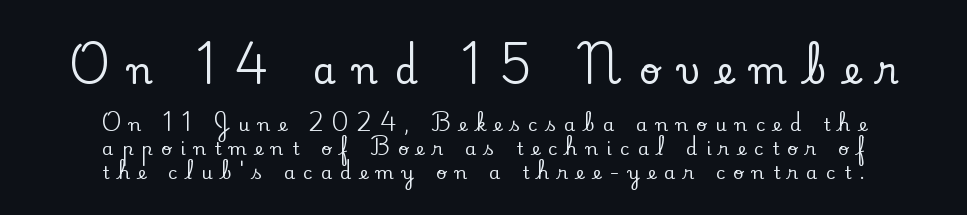
The image shows 37 px serif type, upright; set centered, normal line spacing (1.32x), unusually wide letter spacing (+0.46 em), not underlined; the first (top) block is 2.06x larger; low stroke contrast and a small x-height.
